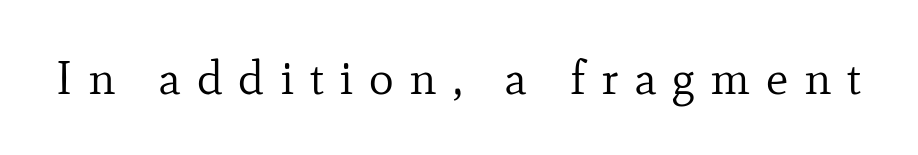
The image shows 47 px regular-weight serif type, upright; set unusually wide letter spacing (+0.33 em), not underlined; low stroke contrast and a small x-height.
